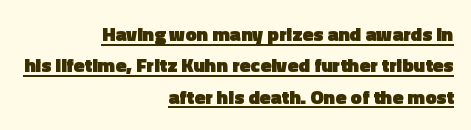
{"italic": "no", "bold": "yes", "underline": "yes", "align": "right", "line_spacing": "normal", "line_spacing_ratio": 1.57, "letter_spacing": "normal", "letter_spacing_em": 0.0, "glyph_px": 20}
